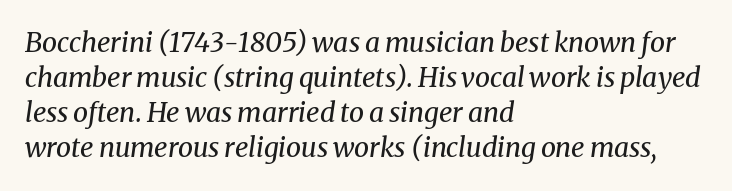
These lines are set flush left with a ragged right edge. Horizontal bands of white between lines are of average thickness. Unbolded letterforms with no extra heft. Words float on clear page, feet unadorned. Notice how the stems are inclined rather than vertical — that's the hallmark of italics.
